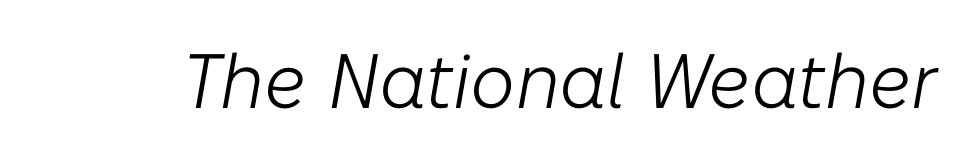
{"italic": "yes", "lean": "right", "slant_degrees": 10, "bold": "no", "weight": "light", "width": "normal", "stroke_contrast": "low", "x_height": "medium", "monospaced": "no", "underline": "no", "letter_spacing": "normal", "letter_spacing_em": 0.0, "glyph_px": 77}
